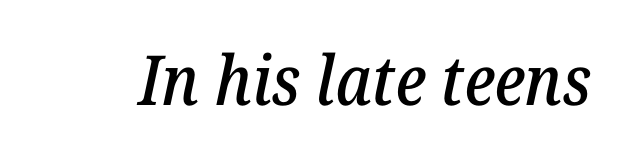
Descenders are the only things crossing below the line. The face used here is rendered with its standard letterfit. Are there feet on the stems? There are — it's a serif. Here the designer chose a conventional face with non-uniform glyph widths. The letters are slanted; this is an italic face.
